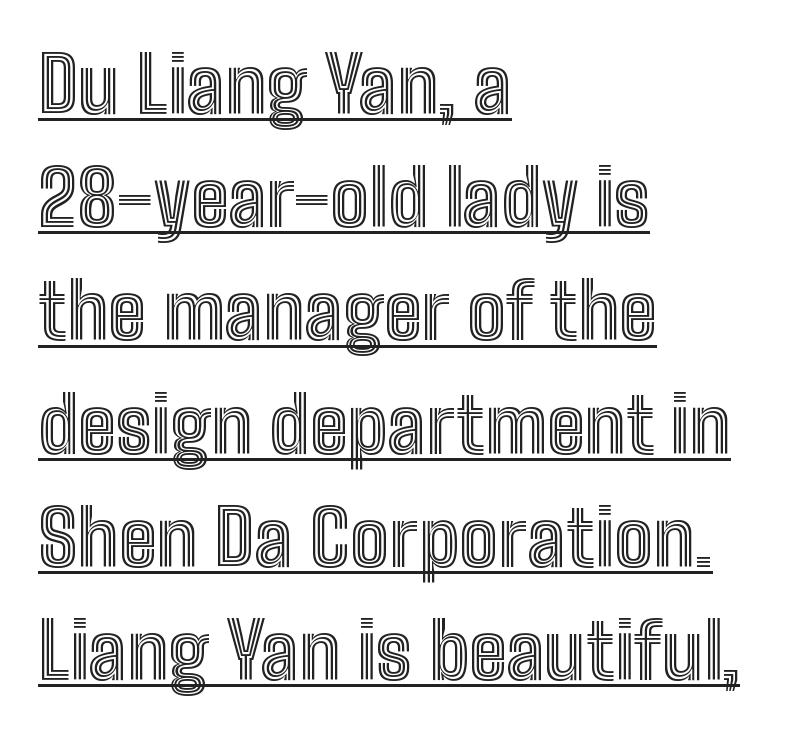
Posture: vertical. The words here are underlined. One glance says typical: line gaps are just what's usual. Note the varied advance widths — an 'i' is clearly narrower than an 'm'.
